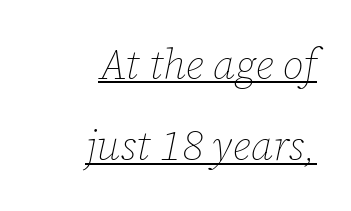
{"italic": "yes", "lean": "right", "slant_degrees": 12, "bold": "no", "weight": "thin", "width": "normal", "stroke_contrast": "low", "x_height": "medium", "monospaced": "no", "underline": "yes", "align": "right", "line_spacing": "loose", "line_spacing_ratio": 1.94, "letter_spacing": "normal", "letter_spacing_em": 0.0, "glyph_px": 42}
